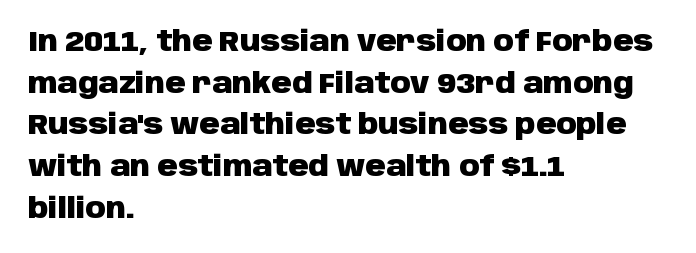
The image shows 28 px heavy sans-serif type, upright; set left-aligned, normal line spacing (1.49x), normal letter spacing, not underlined; low stroke contrast and a large x-height.
